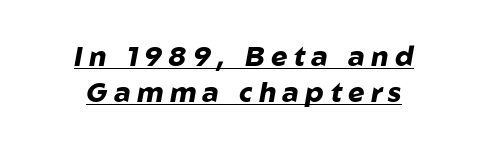
The axis of the letterforms is tilted away from vertical. Students, observe: this is what conventionally led text looks like. These lines are centered, leaving both edges ragged. Someone cranked the tracking dial way up on this one.
